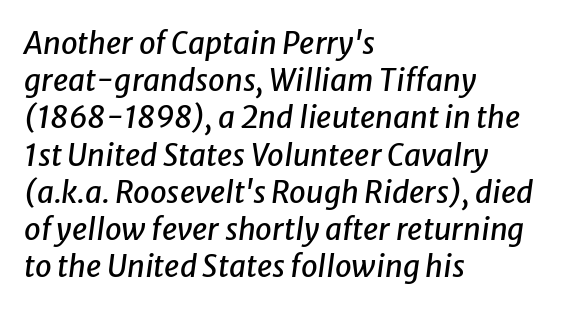
Descender tails drop into unmarked territory. Each word holds together tightly as a unit, with standard inter-letter gaps. This sample uses an oblique cut, with every glyph tilted off the vertical. You could not count columns in this text — the font is proportionally spaced.
